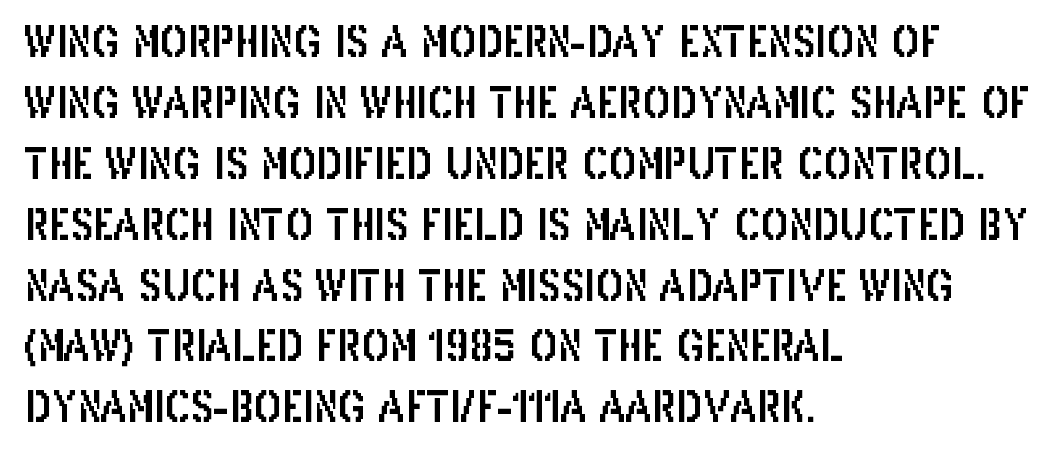
You could call the tracking neutral — neither tight nor loose. Baseline-to-baseline distance is the conventional proportion of letter height. Letterform terminals end flat and unadorned throughout the passage. Visually the block forms a straight wall on the left and a jagged coastline on the right.
